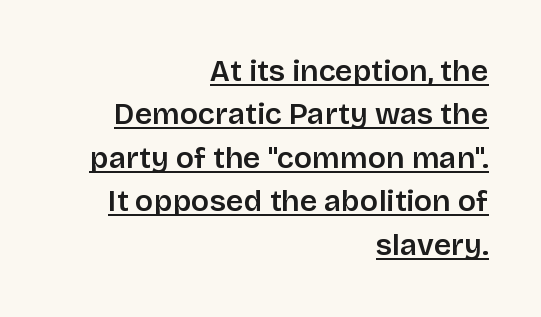
{"serif": "no", "italic": "no", "bold": "semi", "weight": "semibold", "width": "normal", "stroke_contrast": "low", "x_height": "large", "monospaced": "no", "underline": "yes", "align": "right", "line_spacing": "normal", "line_spacing_ratio": 1.45, "letter_spacing": "normal", "letter_spacing_em": 0.0, "glyph_px": 30}
